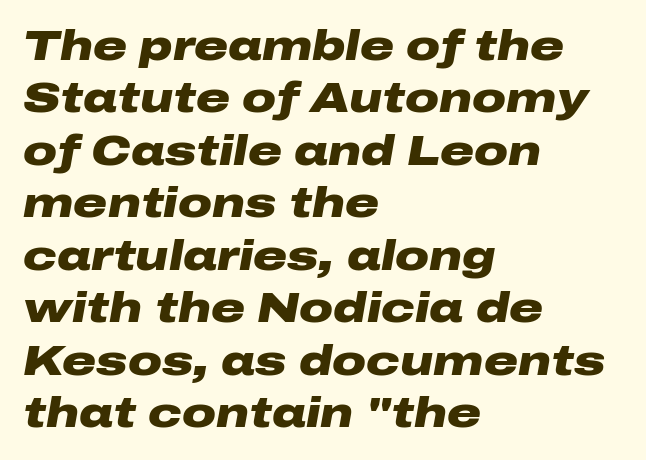
Q: Is the text bold? A: Yes.
Q: Is the text italic (slanted)? A: Yes, it leans right by about 10 degrees.
Q: Is the text underlined? A: No.
Q: How is the paragraph aligned? A: Left-aligned.
Q: Is the spacing between letters normal or unusually wide? A: Normal.
Q: Is the spacing between lines tight, normal or loose? A: Normal.
Q: Width (condensed, normal, or wide)? A: Wide.
Q: Stroke contrast? A: Low.
Q: x-height? A: Medium.
Q: Monospaced? A: No.
